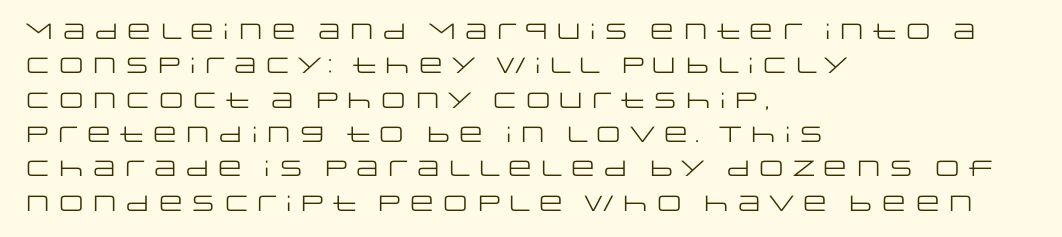
{"italic": "no", "bold": "no", "underline": "no", "align": "left", "line_spacing": "normal", "line_spacing_ratio": 1.56, "letter_spacing": "normal", "letter_spacing_em": 0.0, "glyph_px": 22}
